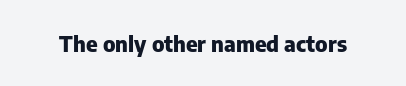
Q: Is the text bold? A: Yes.
Q: Is the text italic (slanted)? A: No, it is upright.
Q: Is the text underlined? A: No.
Q: Is the spacing between letters normal or unusually wide? A: Normal.
